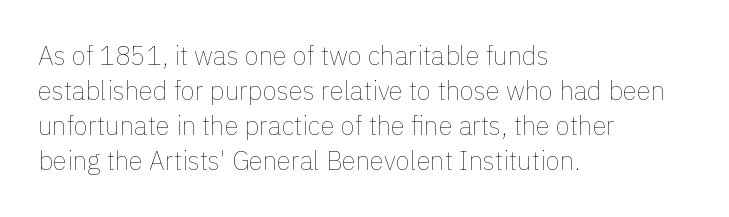
Q: Is the text bold? A: No.
Q: Is the text italic (slanted)? A: No, it is upright.
Q: Is the text underlined? A: No.
Q: How is the paragraph aligned? A: Left-aligned.
Q: Is the spacing between letters normal or unusually wide? A: Normal.
Q: Is the spacing between lines tight, normal or loose? A: Normal.
